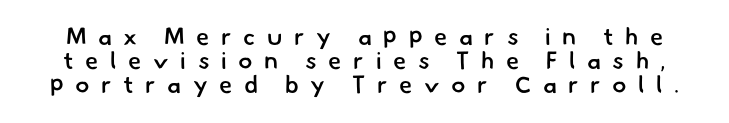
Is the letter spacing exaggerated? Yes — the characters are pushed far apart. The string is rendered with underlining switched off. Line spacing here is tight. A somewhat darkened texture: the type is semibold rather than bold.
